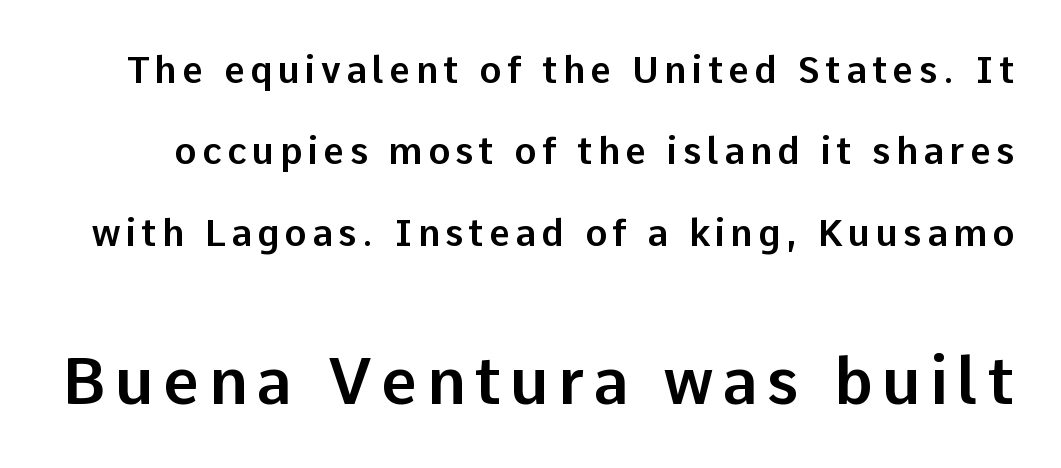
Q: Is the text italic (slanted)? A: No, it is upright.
Q: Is the typeface a serif or a sans-serif typeface? A: Sans-serif.
Q: Is the text underlined? A: No.
Q: Is the spacing between lines tight, normal or loose? A: Loose.
Q: Which block of text is set in a larger size, the first (top) or the second (bottom)? A: The second (bottom) one.
Q: Width (condensed, normal, or wide)? A: Normal.
Q: Stroke contrast? A: Low.
Q: x-height? A: Medium.
Q: Monospaced? A: No.
